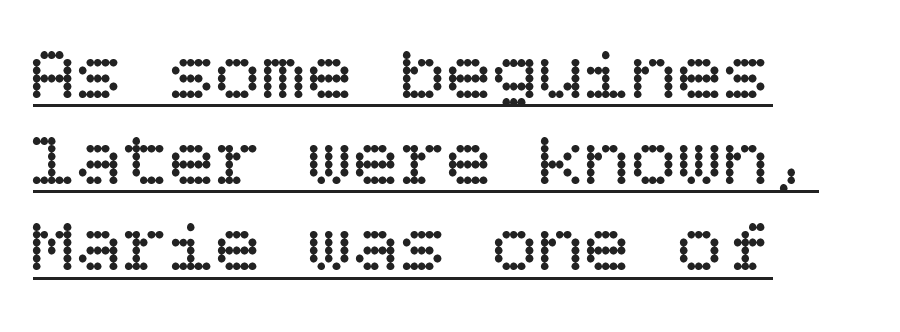
{"italic": "no", "bold": "no", "weight": "regular", "width": "normal", "stroke_contrast": "low", "x_height": "large", "underline": "yes", "align": "left", "line_spacing": "tight", "line_spacing_ratio": 1.12, "letter_spacing": "normal", "letter_spacing_em": 0.0, "glyph_px": 77}
